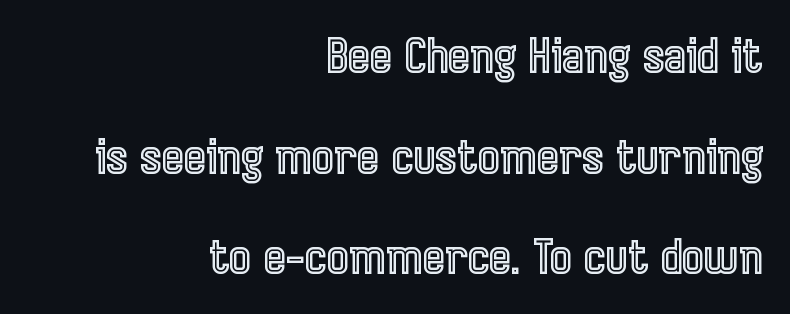
The image shows 47 px condensed type, upright; set right-aligned, loose line spacing (2.14x), normal letter spacing, not underlined; a medium x-height.
